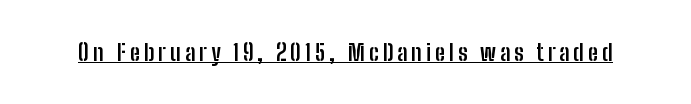
Q: Is the text bold? A: Yes.
Q: Is the text italic (slanted)? A: No, it is upright.
Q: Is the text underlined? A: Yes.
